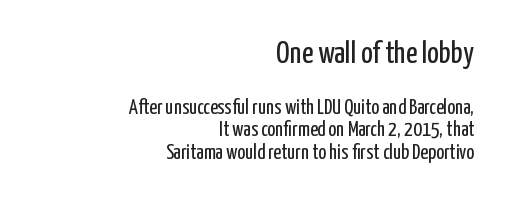
Q: Is the text bold? A: No.
Q: Is the text italic (slanted)? A: No, it is upright.
Q: Is the typeface a serif or a sans-serif typeface? A: Sans-serif.
Q: Is the text underlined? A: No.
Q: How is the paragraph aligned? A: Right-aligned.
Q: Is the spacing between letters normal or unusually wide? A: Normal.
Q: Is the spacing between lines tight, normal or loose? A: Tight.
Q: Which block of text is set in a larger size, the first (top) or the second (bottom)? A: The first (top) one.
Q: Width (condensed, normal, or wide)? A: Condensed.
Q: Stroke contrast? A: Low.
Q: x-height? A: Medium.
Q: Monospaced? A: No.
